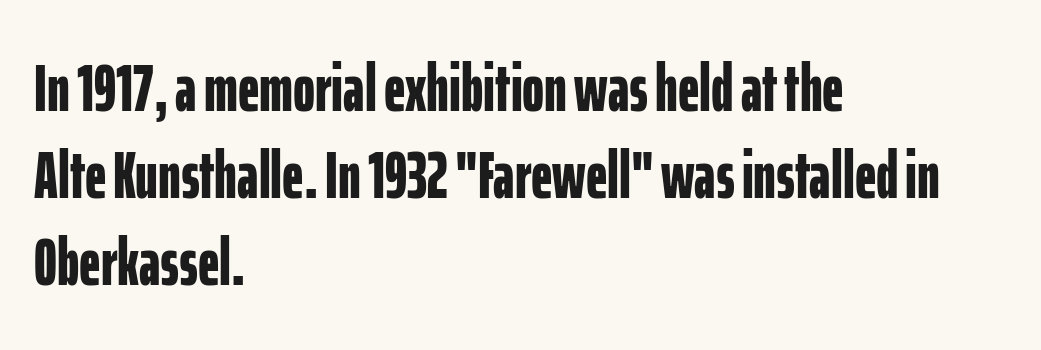
{"serif": "no", "italic": "no", "bold": "yes", "weight": "bold", "width": "condensed", "stroke_contrast": "low", "x_height": "medium", "monospaced": "no", "underline": "no", "align": "left", "line_spacing": "normal", "line_spacing_ratio": 1.3, "letter_spacing": "normal", "letter_spacing_em": 0.0, "glyph_px": 67}
